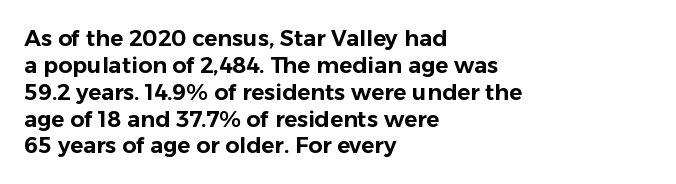
Is the block centered? No — it sits flush against the left margin. Beneath every word, the page is bare. What stands out about the letter spacing? Nothing — it is the standard amount. The lettering stays uniformly vertical, giving the passage a roman look.
